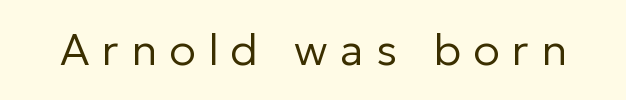
The passage shown is typed in a proportional face where columns would drift. The letters are spread apart with noticeably loose tracking. In terms of posture, this sample is upright. Counters stay open thanks to moderate or lighter strokes. The area under the type is left untouched. The type family on display is of the sans-serif kind.
